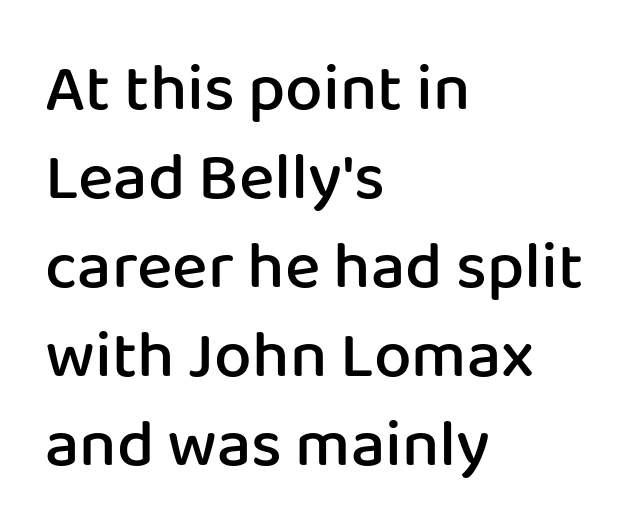
Q: Is the text bold? A: Semi-bold.
Q: Is the text italic (slanted)? A: No, it is upright.
Q: Is the typeface a serif or a sans-serif typeface? A: Sans-serif.
Q: Is the text underlined? A: No.
Q: How is the paragraph aligned? A: Left-aligned.
Q: Is the spacing between letters normal or unusually wide? A: Normal.
Q: Is the spacing between lines tight, normal or loose? A: Normal.
Q: Width (condensed, normal, or wide)? A: Normal.
Q: Stroke contrast? A: Low.
Q: x-height? A: Medium.
Q: Monospaced? A: No.
